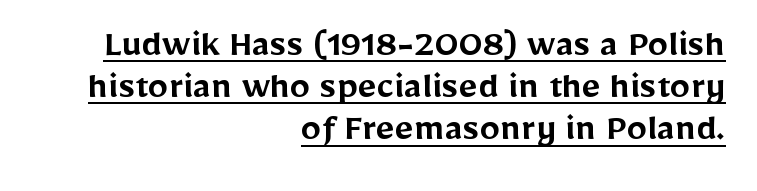
Q: Is the text bold? A: Semi-bold.
Q: Is the text italic (slanted)? A: No, it is upright.
Q: Is the typeface a serif or a sans-serif typeface? A: Sans-serif.
Q: Is the text underlined? A: Yes.
Q: How is the paragraph aligned? A: Right-aligned.
Q: Is the spacing between letters normal or unusually wide? A: Normal.
Q: Is the spacing between lines tight, normal or loose? A: Tight.
Q: Width (condensed, normal, or wide)? A: Normal.
Q: Stroke contrast? A: Low.
Q: x-height? A: Medium.
Q: Monospaced? A: No.
